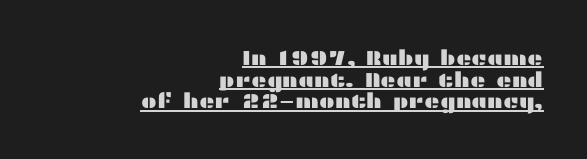
The image shows 21 px text type, upright; set right-aligned, tight line spacing (1.03x), normal letter spacing, underlined.
